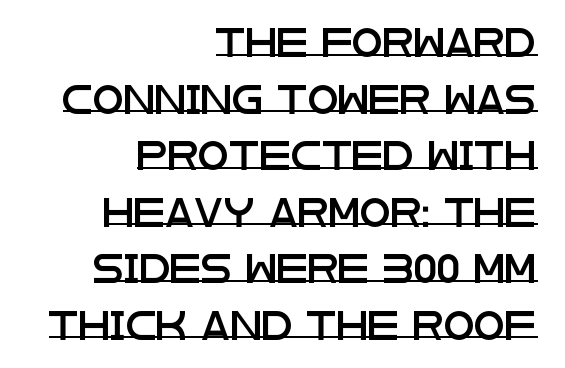
The font family rendered here belongs to the sans-serif group. You could call the tracking neutral — neither tight nor loose. Does a line run under the words? Yes, clearly. Varying glyph widths throughout — classic text-font behaviour. The paragraph has a hard right edge and a soft left edge. The letters stand upright; this is a roman face.
